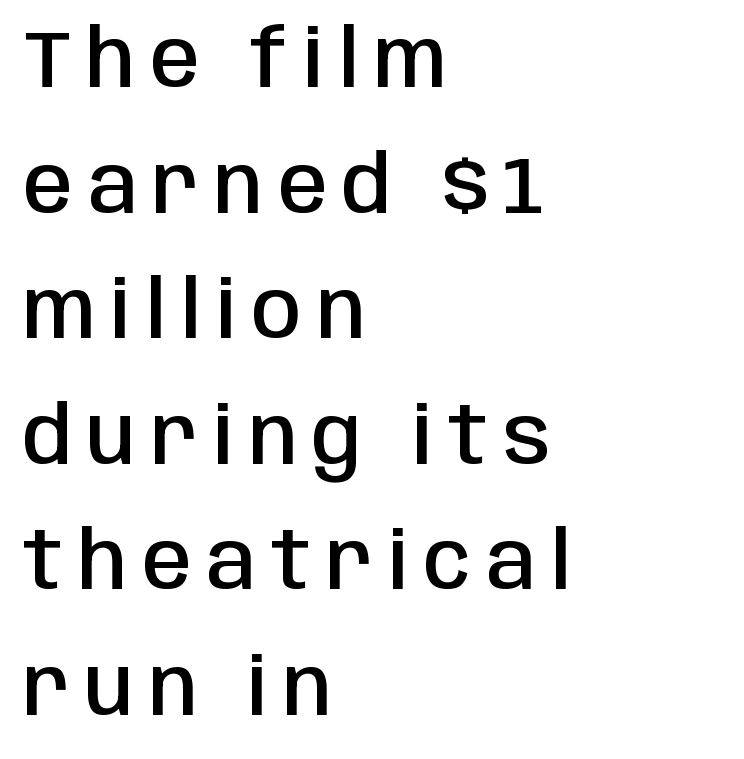
Q: Is the text bold? A: Semi-bold.
Q: Is the text italic (slanted)? A: No, it is upright.
Q: Is the typeface a serif or a sans-serif typeface? A: Sans-serif.
Q: Is the text underlined? A: No.
Q: How is the paragraph aligned? A: Left-aligned.
Q: Is the spacing between lines tight, normal or loose? A: Normal.
Q: Width (condensed, normal, or wide)? A: Condensed.
Q: Stroke contrast? A: Low.
Q: x-height? A: Large.
Q: Monospaced? A: No.
